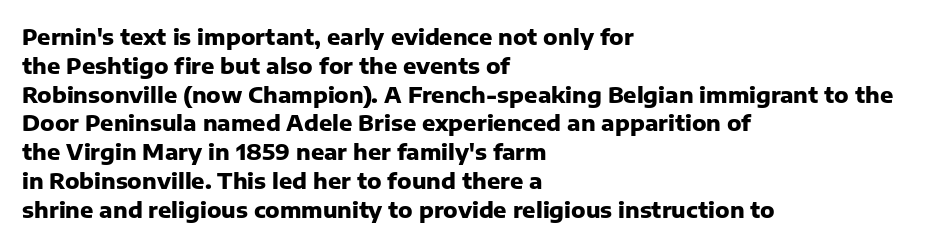
The image shows 22 px bold type, upright; set left-aligned, normal line spacing (1.31x), normal letter spacing, not underlined.
